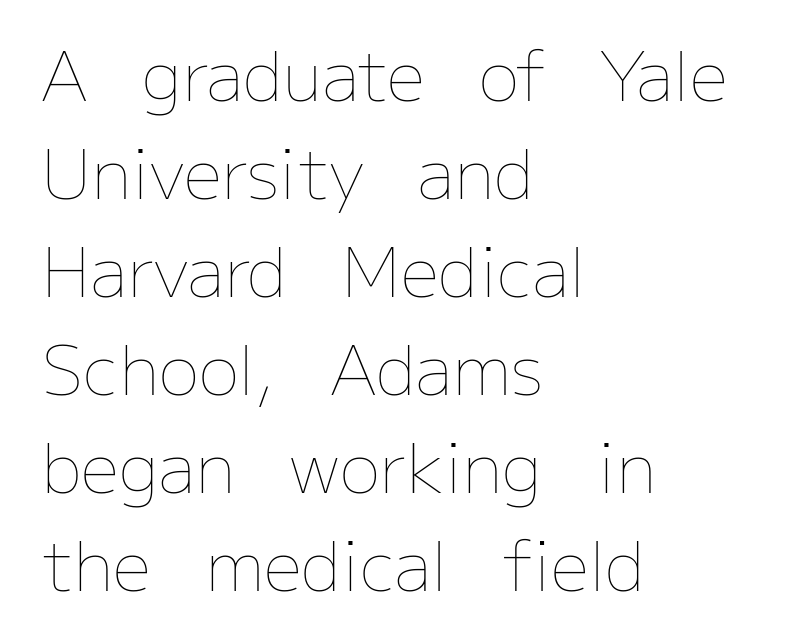
Q: Is the text bold? A: No.
Q: Is the text italic (slanted)? A: No, it is upright.
Q: Is the text underlined? A: No.
Q: How is the paragraph aligned? A: Left-aligned.
Q: Is the spacing between letters normal or unusually wide? A: Normal.
Q: Is the spacing between lines tight, normal or loose? A: Normal.
Q: Width (condensed, normal, or wide)? A: Normal.
Q: Stroke contrast? A: Low.
Q: x-height? A: Medium.
Q: Monospaced? A: No.
